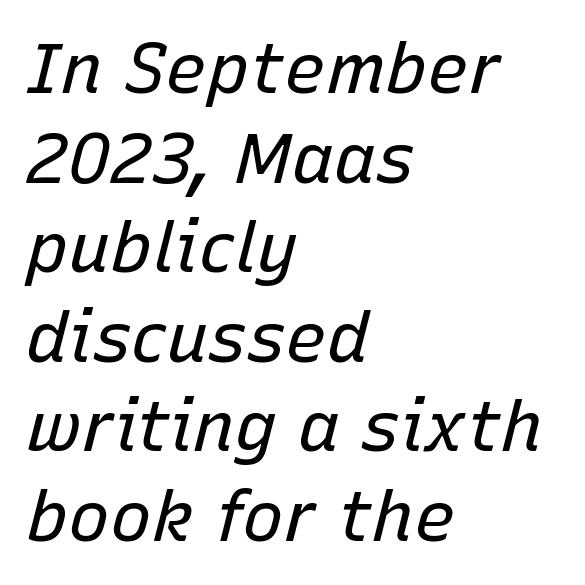
{"italic": "yes", "lean": "right", "slant_degrees": 15, "bold": "no", "weight": "regular", "width": "normal", "stroke_contrast": "low", "x_height": "medium", "monospaced": "no", "underline": "no", "align": "left", "line_spacing": "normal", "line_spacing_ratio": 1.28, "letter_spacing": "normal", "letter_spacing_em": 0.0, "glyph_px": 70}
